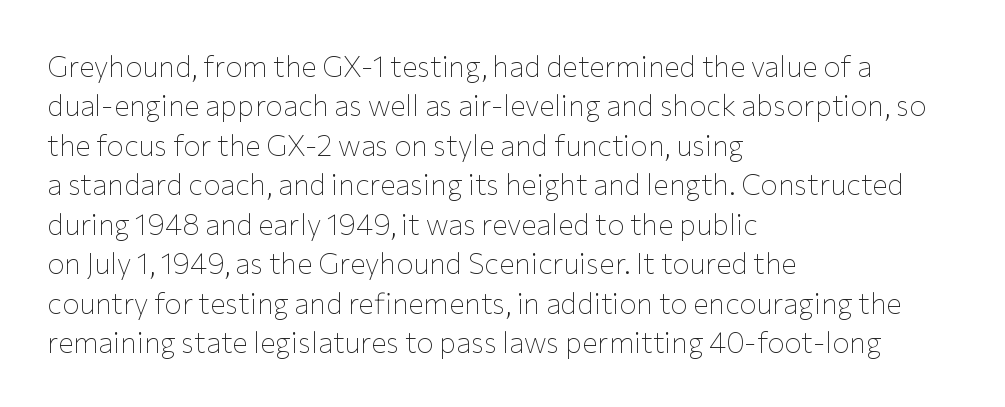
Honestly, the letter spacing is just normal — you wouldn't notice it. Underlining? Definitely not there. This sample uses a sans-serif face. Proportional: the letters do not fall into vertical columns.
